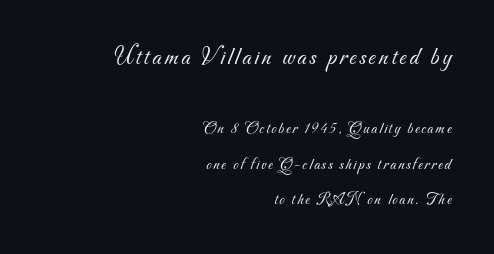
The image shows 26 px text type; set right-aligned, loose line spacing (2.11x), not underlined; the first (top) block is 1.53x larger.
